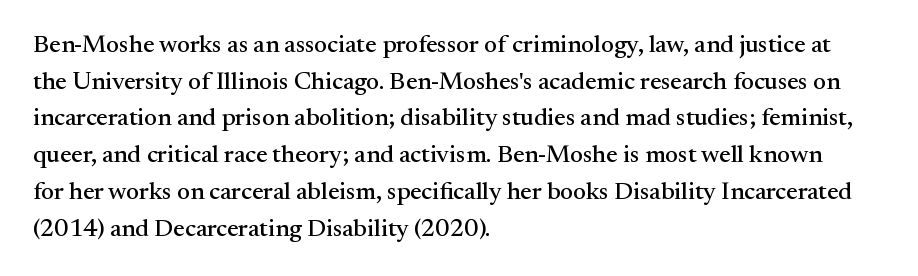
Q: Is the text italic (slanted)? A: No, it is upright.
Q: Is the text underlined? A: No.
Q: How is the paragraph aligned? A: Left-aligned.
Q: Is the spacing between letters normal or unusually wide? A: Normal.
Q: Is the spacing between lines tight, normal or loose? A: Normal.
